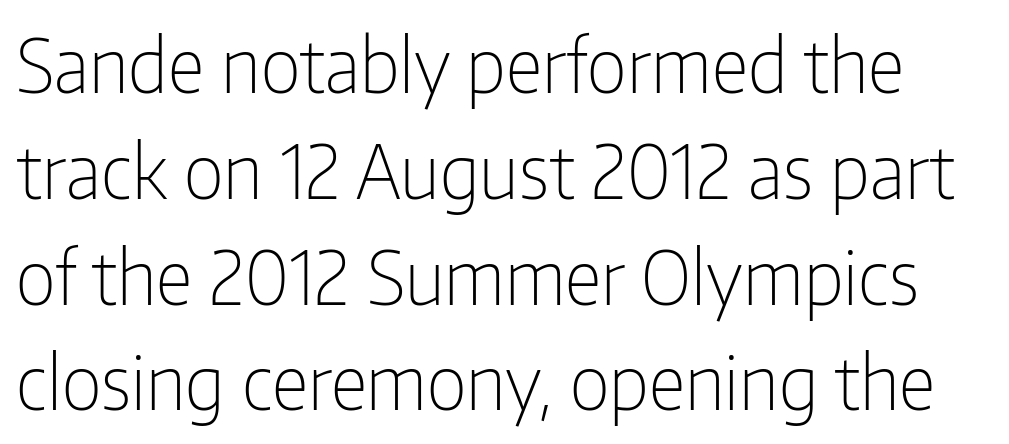
Bold? No — there's no thickening of the strokes. Check where the strokes stop: nothing finishes them off — pure sans. Does the lettering tilt? It doesn't — this is upright. A typesetter would call this proportional, since set widths differ per character. What's the leading like? Ordinary, nothing unusual. The line texture is even and compact thanks to regular tracking.
